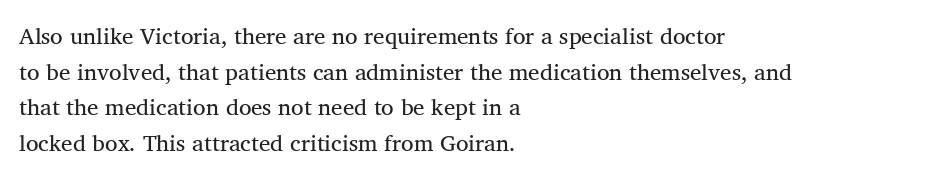
Baseline-to-baseline distance is the conventional proportion of letter height. The passage is arranged the way most books set body copy — flush left. The glyphs are unaccompanied by any horizontal stroke below them. The gaps between neighbouring characters are ordinary and unremarkable.
